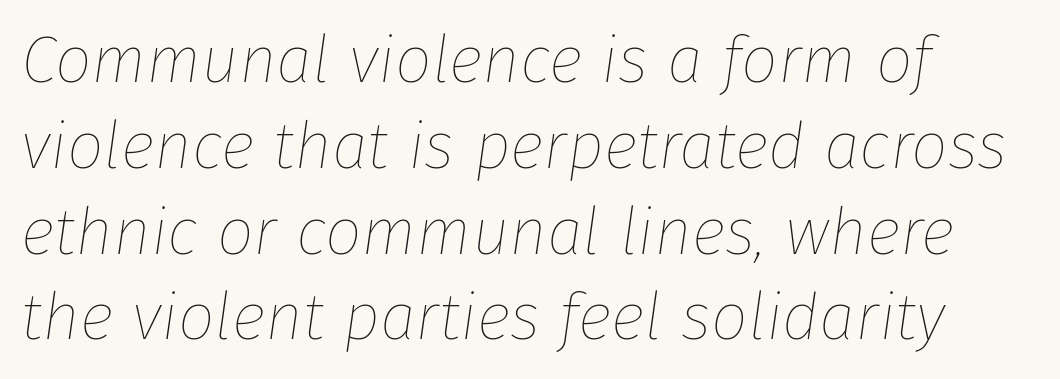
{"italic": "yes", "lean": "right", "slant_degrees": 8, "bold": "no", "weight": "thin", "width": "normal", "stroke_contrast": "low", "x_height": "medium", "monospaced": "no", "underline": "no", "align": "left", "line_spacing": "normal", "line_spacing_ratio": 1.32, "letter_spacing": "normal", "letter_spacing_em": 0.0, "glyph_px": 65}
